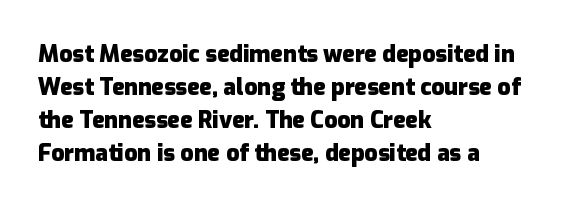
{"italic": "no", "bold": "yes", "underline": "no", "align": "left", "line_spacing": "normal", "line_spacing_ratio": 1.43, "letter_spacing": "normal", "letter_spacing_em": 0.0, "glyph_px": 23}
